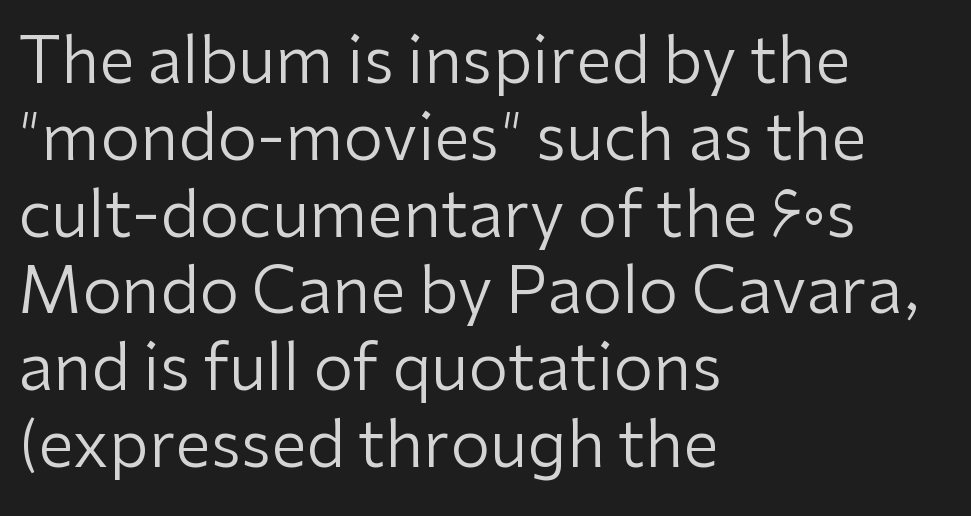
The image shows 64 px regular-weight sans-serif type, upright; set left-aligned, line spacing 1.2x, normal letter spacing, not underlined; low stroke contrast and a medium x-height.
